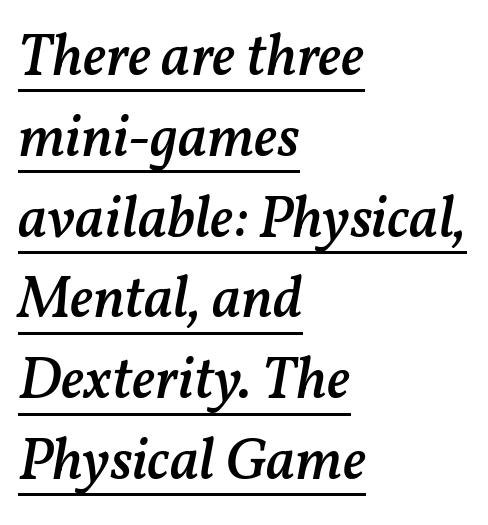
These lines are rendered in a variable-pitch font. Notice the strokes are somewhat thickened but not fully heavy: this is a semibold. This sample is left-justified, so line endings fall wherever the words run out. What decoration does the sample have? An underline.
